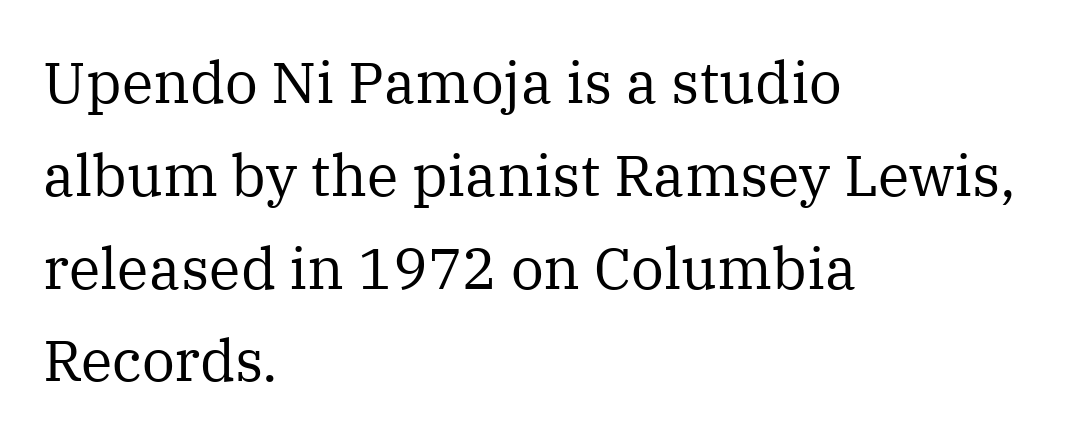
{"serif": "yes", "italic": "no", "bold": "no", "weight": "regular", "width": "normal", "stroke_contrast": "medium", "x_height": "medium", "monospaced": "no", "underline": "no", "align": "left", "line_spacing": "normal", "line_spacing_ratio": 1.6, "letter_spacing": "normal", "letter_spacing_em": 0.0, "glyph_px": 58}
